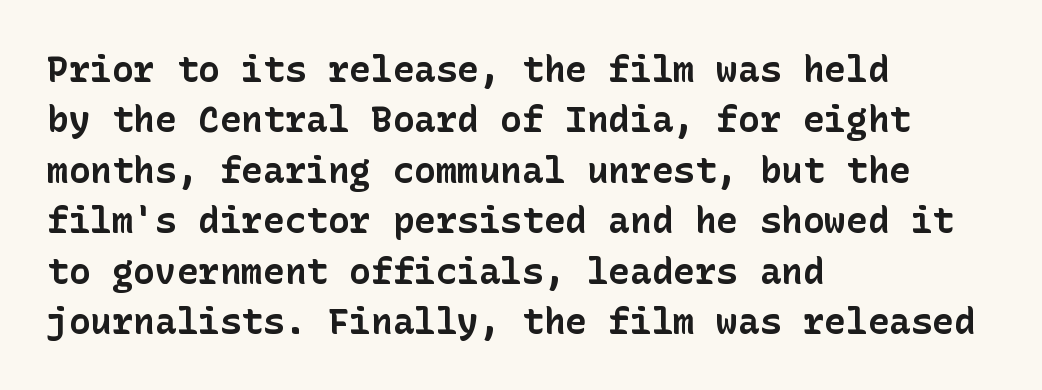
The image shows 36 px bold sans-serif type, upright; set left-aligned, normal line spacing (1.4x), normal letter spacing, not underlined; low stroke contrast and a medium x-height.
